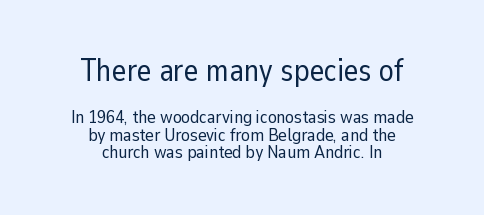
Q: Is the text bold? A: No.
Q: Is the text italic (slanted)? A: No, it is upright.
Q: Is the typeface a serif or a sans-serif typeface? A: Sans-serif.
Q: Is the text underlined? A: No.
Q: How is the paragraph aligned? A: Centered.
Q: Is the spacing between letters normal or unusually wide? A: Normal.
Q: Is the spacing between lines tight, normal or loose? A: Tight.
Q: Which block of text is set in a larger size, the first (top) or the second (bottom)? A: The first (top) one.
Q: Width (condensed, normal, or wide)? A: Normal.
Q: Stroke contrast? A: Low.
Q: x-height? A: Medium.
Q: Monospaced? A: No.
